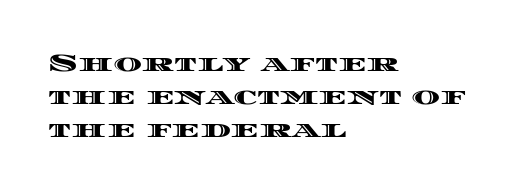
The lines are quadded left. Does extra space separate the letters? No, they use regular spacing. Tall strokes in this sample are plumb rather than angled. Notice how descenders clear the ascenders below comfortably — that's standard leading. This rendering features lettering with no underline.
